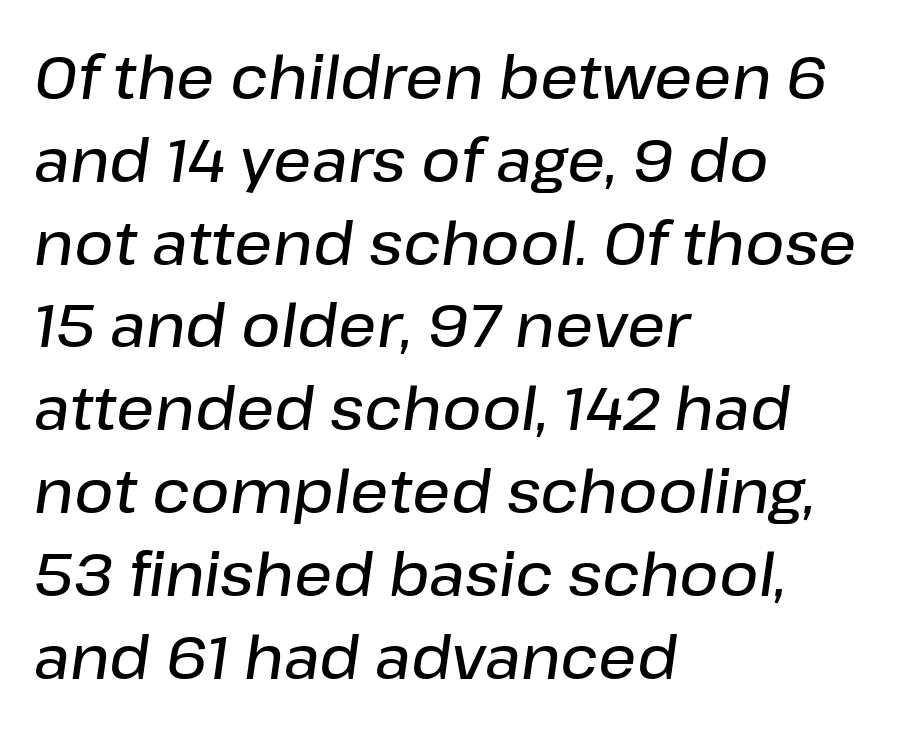
The image shows 60 px semibold type, italic (leaning right); set left-aligned, normal line spacing (1.38x), normal letter spacing, not underlined; low stroke contrast and a medium x-height.
